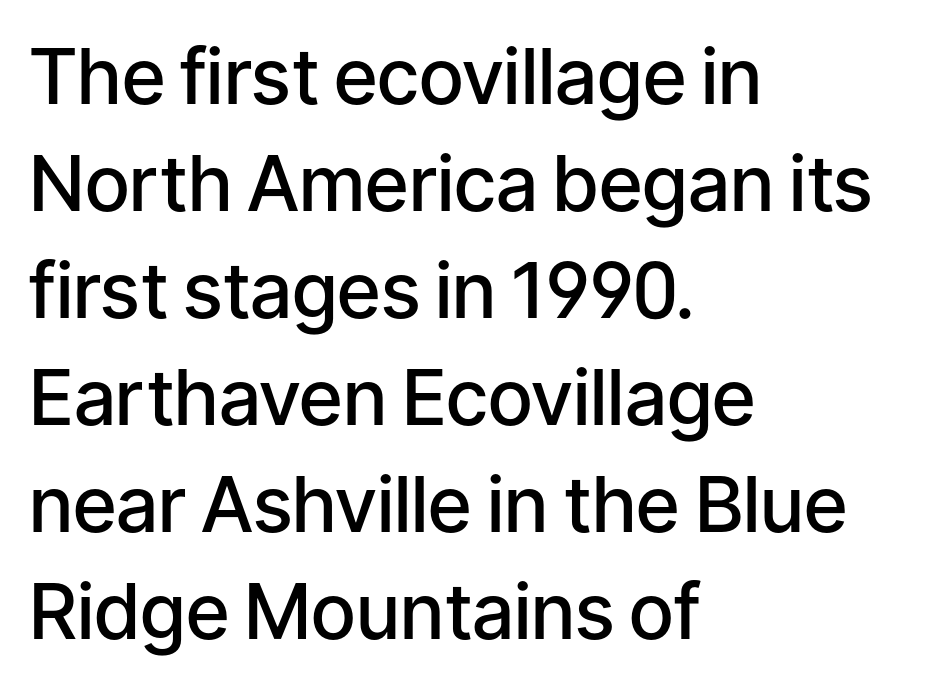
{"serif": "no", "italic": "no", "bold": "semi", "weight": "semibold", "width": "normal", "stroke_contrast": "low", "x_height": "medium", "monospaced": "no", "underline": "no", "align": "left", "line_spacing": "normal", "line_spacing_ratio": 1.39, "letter_spacing": "normal", "letter_spacing_em": 0.0, "glyph_px": 77}
